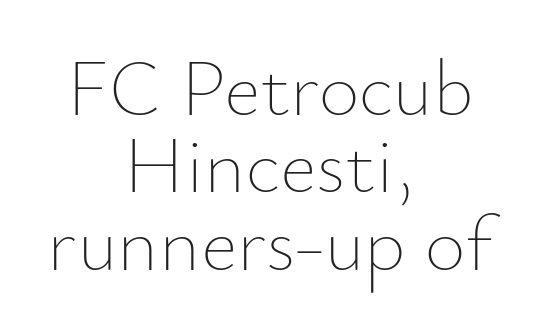
Notice how the passage keeps no hard edge, just a central spine. Character widths vary here, with narrow letters taking less room than wide ones. Unmarked baselines from the first word to the last. No extra tracking has been applied to these lines. How would I describe the line gaps? Narrow and economical.
